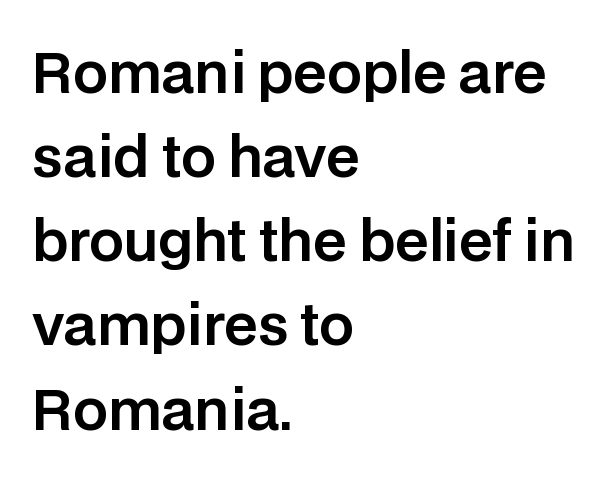
Letterform terminals end flat and unadorned throughout the passage. Posture: vertical. Rows of type keep a routine distance in the vertical direction. Underlining? Definitely not there. Line beginnings align vertically; line endings do not.
